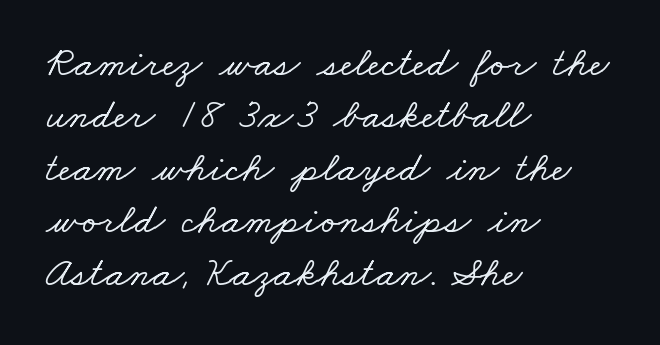
Q: Is the typeface a serif or a sans-serif typeface? A: Serif.
Q: Is the text underlined? A: No.
Q: How is the paragraph aligned? A: Left-aligned.
Q: Is the spacing between letters normal or unusually wide? A: Normal.
Q: Is the spacing between lines tight, normal or loose? A: Normal.
Q: Width (condensed, normal, or wide)? A: Wide.
Q: Stroke contrast? A: Low.
Q: x-height? A: Small.
Q: Monospaced? A: No.
